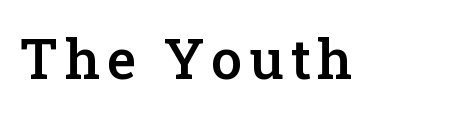
The image shows 56 px semibold serif type, upright; set not underlined; low stroke contrast and a medium x-height.
